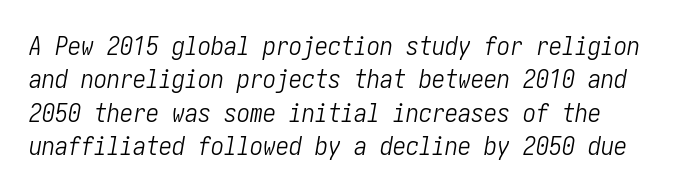
Words appear dense and cohesive because spacing is normal. The rendering uses a moderate line-height, typical for paragraphs. It's the slanting kind of type. Weight: regular or lighter. A bare baseline throughout the passage.
